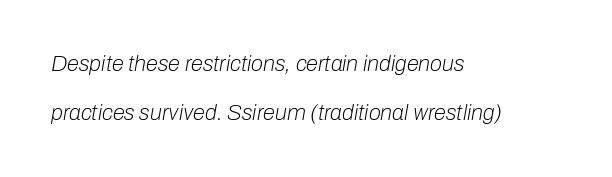
{"italic": "yes", "lean": "right", "slant_degrees": 10, "bold": "no", "underline": "no", "align": "left", "line_spacing": "loose", "line_spacing_ratio": 2.23, "letter_spacing": "normal", "letter_spacing_em": 0.0, "glyph_px": 22}
